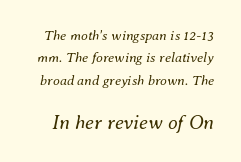
{"italic": "yes", "lean": "right", "slant_degrees": 8, "bold": "no", "underline": "no", "line_spacing": "normal", "line_spacing_ratio": 1.6, "letter_spacing": "normal", "letter_spacing_em": 0.0, "larger_block": "second", "size_ratio": 1.43, "glyph_px": 20}
